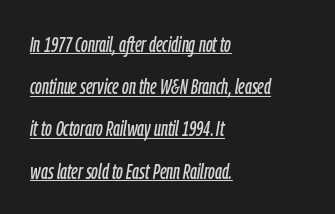
Words appear dense and cohesive because spacing is normal. Descenders here cross a horizontal rule under the line. These lines were composed using italics. The compositor pushed each line to the left boundary. Does the leading feel generous? Absolutely, it's lavish.
